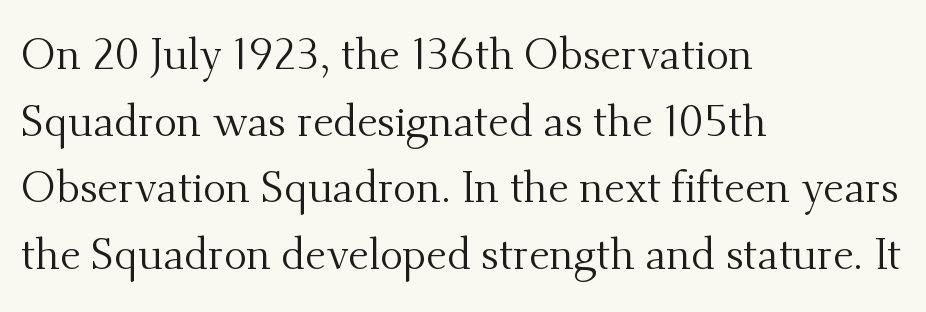
In CSS terms this would be text-align: left. Nothing unusual about the tracking: characters are spaced as the font intends. You could not count columns in this text — the font is proportionally spaced. The rendering uses a moderate line-height, typical for paragraphs. Counters stay open thanks to moderate or lighter strokes.
